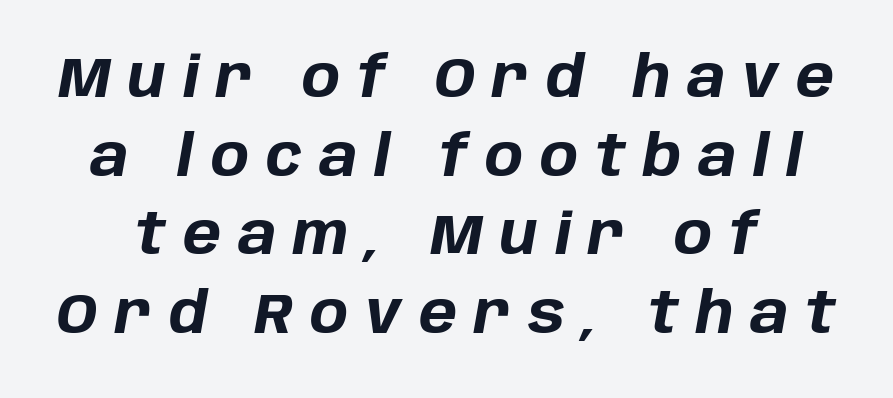
Q: Is the text bold? A: Yes.
Q: Is the text italic (slanted)? A: Yes, it leans right by about 10 degrees.
Q: Is the text underlined? A: No.
Q: Is the spacing between letters normal or unusually wide? A: Unusually wide.
Q: Is the spacing between lines tight, normal or loose? A: Normal.
Q: Width (condensed, normal, or wide)? A: Normal.
Q: Stroke contrast? A: Low.
Q: x-height? A: Large.
Q: Monospaced? A: No.
